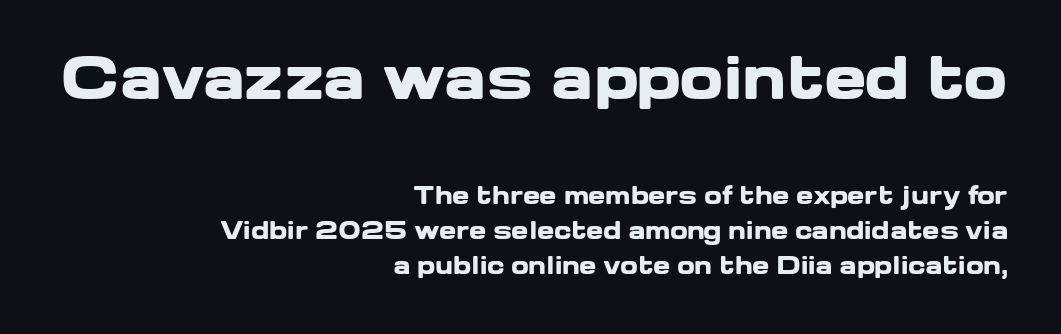
{"serif": "no", "italic": "no", "bold": "yes", "weight": "heavy", "width": "wide", "stroke_contrast": "low", "x_height": "medium", "monospaced": "no", "underline": "no", "align": "right", "line_spacing": "normal", "line_spacing_ratio": 1.52, "letter_spacing": "normal", "letter_spacing_em": 0.0, "larger_block": "first", "size_ratio": 2.48, "glyph_px": 57}
